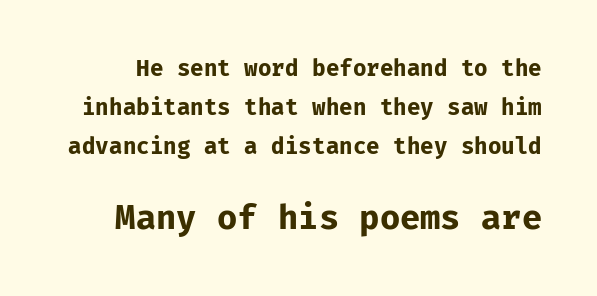
The image shows 33 px bold sans-serif type, upright, monospaced; set line spacing 1.77x, normal letter spacing, not underlined; the second (bottom) block is 1.5x larger; low stroke contrast and a medium x-height.
